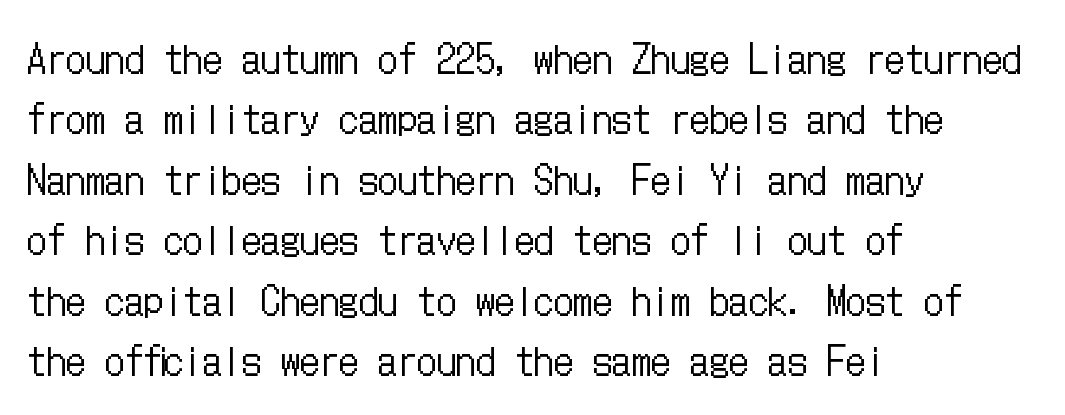
Q: Is the text bold? A: No.
Q: Is the text italic (slanted)? A: No, it is upright.
Q: Is the text underlined? A: No.
Q: How is the paragraph aligned? A: Left-aligned.
Q: Is the spacing between letters normal or unusually wide? A: Normal.
Q: Is the spacing between lines tight, normal or loose? A: Normal.
Q: Width (condensed, normal, or wide)? A: Condensed.
Q: Stroke contrast? A: Low.
Q: x-height? A: Medium.
